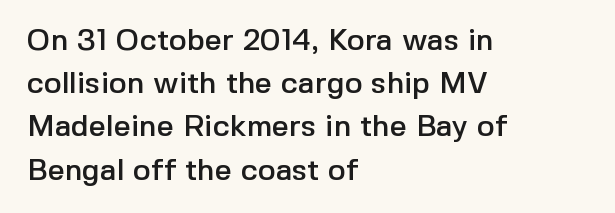
{"serif": "no", "italic": "no", "width": "normal", "x_height": "medium", "monospaced": "no", "underline": "no", "align": "left", "line_spacing": "normal", "line_spacing_ratio": 1.44, "letter_spacing": "normal", "letter_spacing_em": 0.0, "glyph_px": 30}
